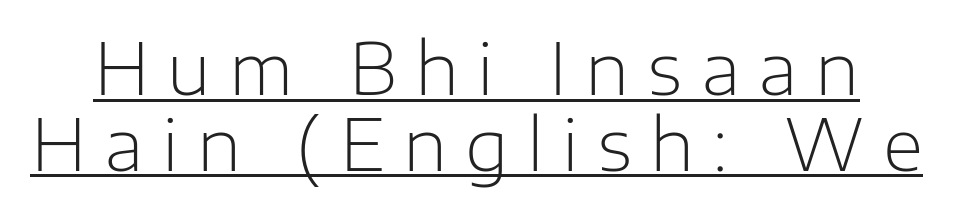
The image shows 70 px light sans-serif type, upright; set tight line spacing (1.08x), unusually wide letter spacing (+0.26 em), underlined; low stroke contrast and a medium x-height.
